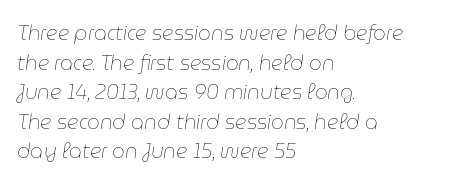
The lines in this sample share a left origin and differ only in where they stop. The letters are slanted; this is an italic face. Glance below the letters and you will spot only blank space. The typesetting does not lean heavy: it is not bold.
